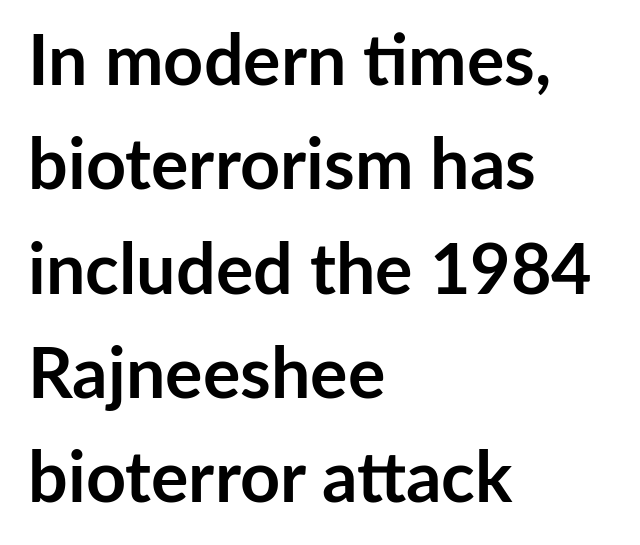
{"serif": "no", "italic": "no", "bold": "yes", "weight": "semibold", "width": "normal", "stroke_contrast": "low", "x_height": "medium", "monospaced": "no", "underline": "no", "align": "left", "line_spacing": "normal", "line_spacing_ratio": 1.49, "letter_spacing": "normal", "letter_spacing_em": 0.0, "glyph_px": 70}
